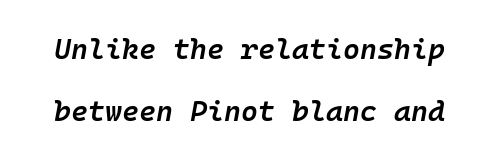
{"italic": "yes", "lean": "right", "slant_degrees": 10, "bold": "semi", "weight": "semibold", "width": "normal", "stroke_contrast": "low", "x_height": "medium", "monospaced": "yes", "underline": "no", "line_spacing": "loose", "line_spacing_ratio": 2.15, "letter_spacing": "normal", "letter_spacing_em": 0.0, "glyph_px": 29}
